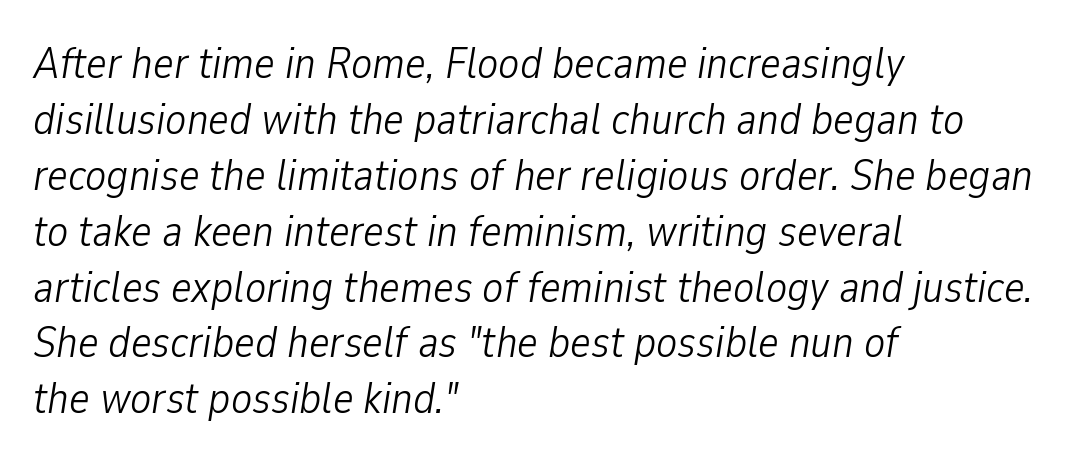
{"italic": "yes", "lean": "right", "slant_degrees": 9, "bold": "no", "weight": "light", "width": "condensed", "stroke_contrast": "low", "x_height": "medium", "monospaced": "no", "underline": "no", "align": "left", "line_spacing": "normal", "line_spacing_ratio": 1.27, "letter_spacing": "normal", "letter_spacing_em": 0.0, "glyph_px": 44}
